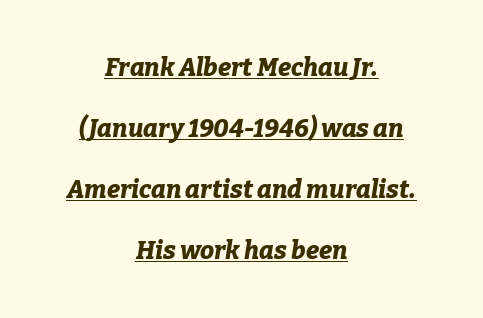
{"italic": "yes", "lean": "right", "slant_degrees": 9, "bold": "yes", "underline": "yes", "align": "center", "line_spacing": "loose", "line_spacing_ratio": 2.44, "letter_spacing": "normal", "letter_spacing_em": 0.0, "glyph_px": 25}
